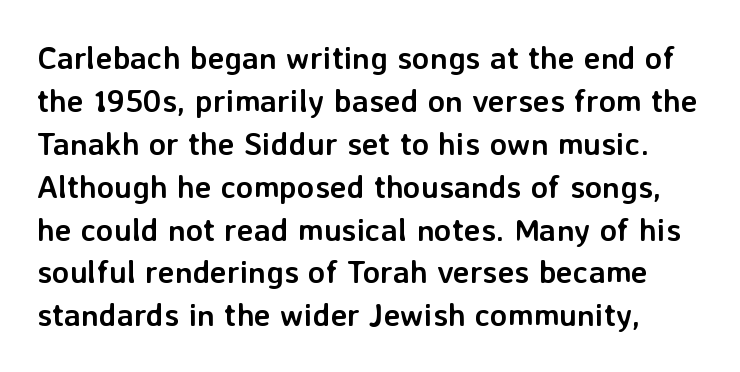
Q: Is the text bold? A: Yes.
Q: Is the text italic (slanted)? A: No, it is upright.
Q: Is the typeface a serif or a sans-serif typeface? A: Sans-serif.
Q: Is the text underlined? A: No.
Q: Is the spacing between letters normal or unusually wide? A: Normal.
Q: Is the spacing between lines tight, normal or loose? A: Normal.
Q: Width (condensed, normal, or wide)? A: Normal.
Q: Stroke contrast? A: Low.
Q: x-height? A: Medium.
Q: Monospaced? A: No.
